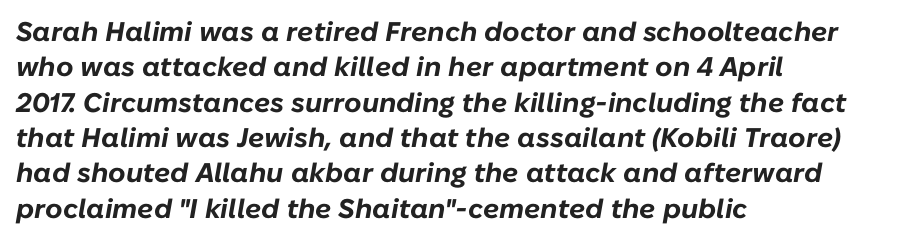
Q: Is the text bold? A: Yes.
Q: Is the text italic (slanted)? A: Yes, it leans right by about 10 degrees.
Q: Is the text underlined? A: No.
Q: How is the paragraph aligned? A: Left-aligned.
Q: Is the spacing between letters normal or unusually wide? A: Normal.
Q: Is the spacing between lines tight, normal or loose? A: Normal.
